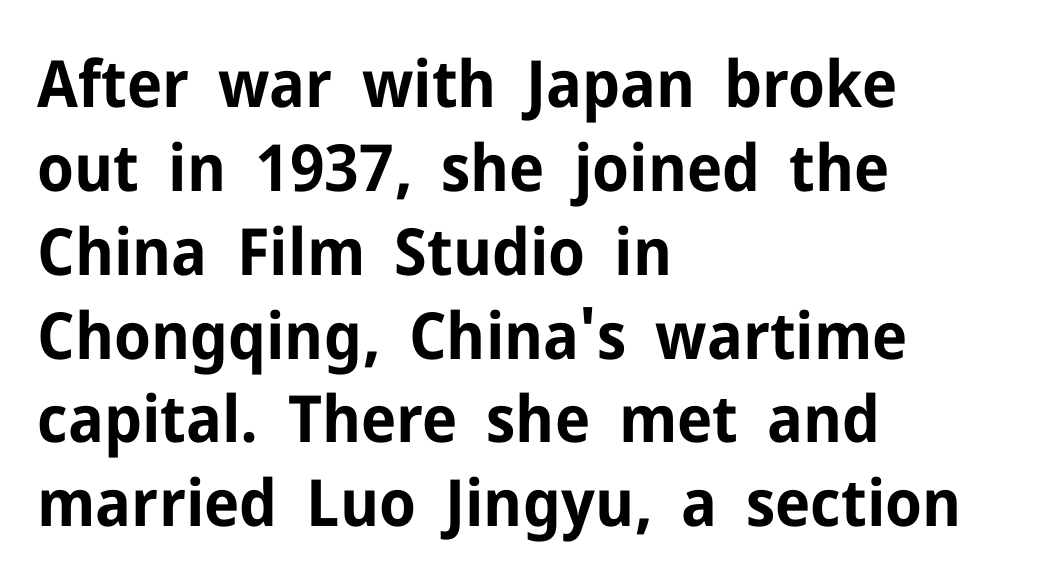
Q: Is the text bold? A: Yes.
Q: Is the text italic (slanted)? A: No, it is upright.
Q: Is the typeface a serif or a sans-serif typeface? A: Sans-serif.
Q: Is the text underlined? A: No.
Q: How is the paragraph aligned? A: Left-aligned.
Q: Is the spacing between letters normal or unusually wide? A: Normal.
Q: Is the spacing between lines tight, normal or loose? A: Normal.
Q: Width (condensed, normal, or wide)? A: Normal.
Q: Stroke contrast? A: Low.
Q: x-height? A: Medium.
Q: Monospaced? A: No.
